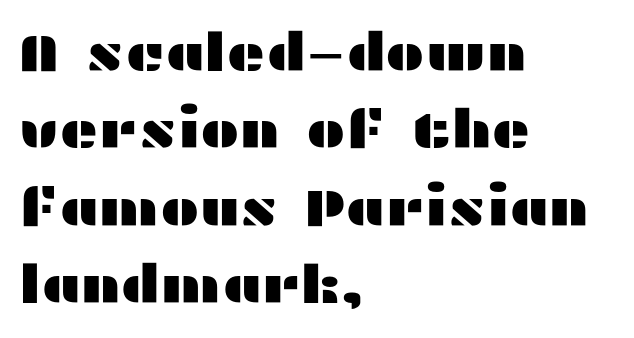
{"serif": "no", "italic": "no", "width": "wide", "stroke_contrast": "medium", "x_height": "medium", "monospaced": "no", "underline": "no", "align": "left", "line_spacing": "normal", "line_spacing_ratio": 1.46, "letter_spacing": "normal", "letter_spacing_em": 0.0, "glyph_px": 53}
